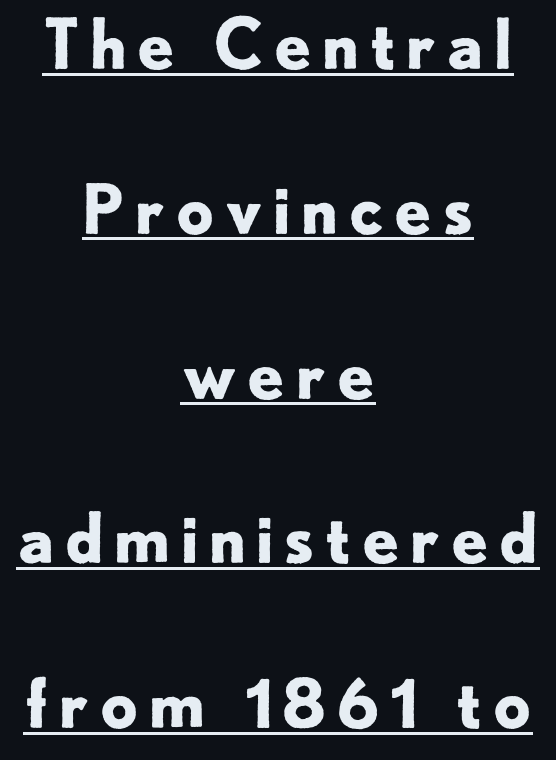
You can tell it's not italic because the verticals are truly vertical. How heavy is the stroke? Heavy — this is a bold. A sans-serif font was chosen for this passage. Spacing verdict: proportional, widths tailored to each character. Underline: present. Which margin do the lines hug? Neither — every line sits in the middle.
